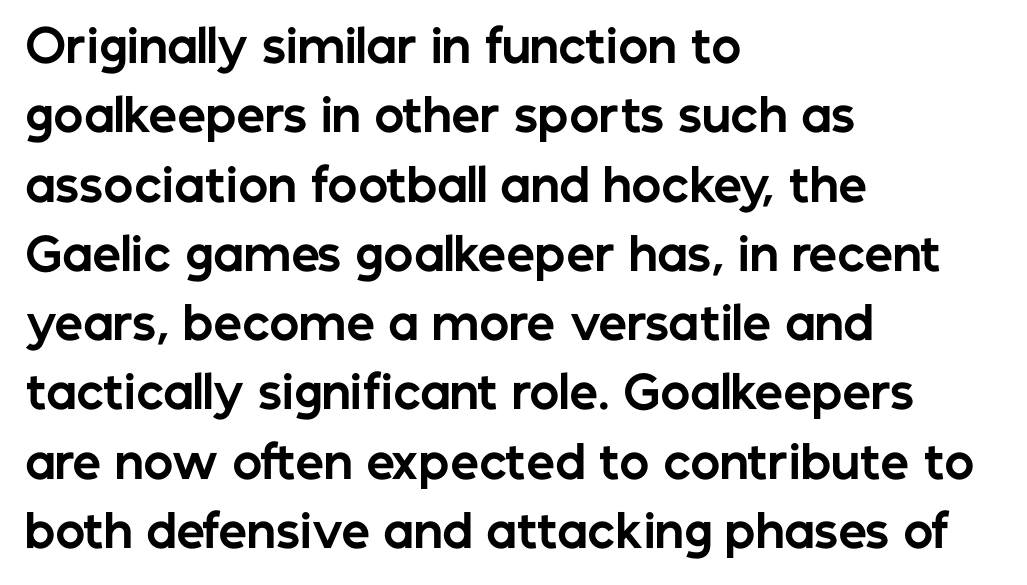
Q: Is the text bold? A: Yes.
Q: Is the text italic (slanted)? A: No, it is upright.
Q: Is the typeface a serif or a sans-serif typeface? A: Sans-serif.
Q: Is the text underlined? A: No.
Q: How is the paragraph aligned? A: Left-aligned.
Q: Is the spacing between letters normal or unusually wide? A: Normal.
Q: Is the spacing between lines tight, normal or loose? A: Normal.
Q: Width (condensed, normal, or wide)? A: Normal.
Q: Stroke contrast? A: Low.
Q: x-height? A: Medium.
Q: Monospaced? A: No.
